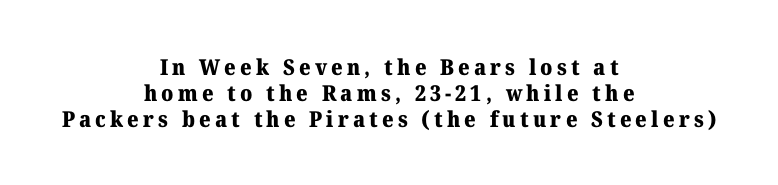
The image shows 22 px bold type, upright; set centered, line spacing 1.18x, not underlined.
